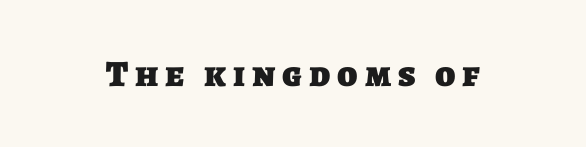
The image shows 37 px heavy sans-serif type; set not underlined; low stroke contrast and a large x-height.
